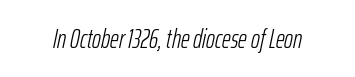
The image shows 27 px text type, italic (leaning right); set normal letter spacing, not underlined.
